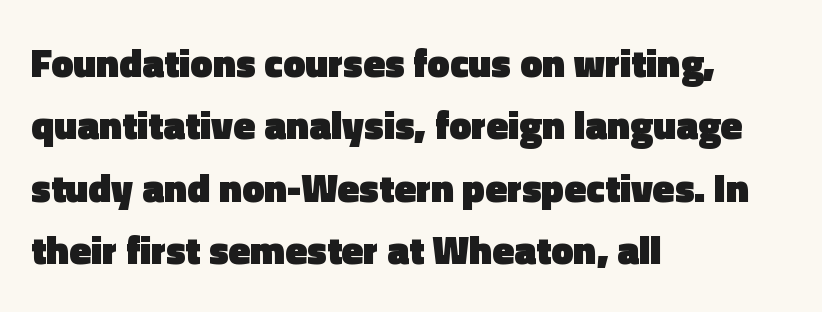
{"serif": "no", "italic": "no", "bold": "yes", "weight": "heavy", "width": "normal", "x_height": "medium", "monospaced": "no", "underline": "no", "align": "left", "line_spacing": "normal", "line_spacing_ratio": 1.56, "letter_spacing": "normal", "letter_spacing_em": 0.0, "glyph_px": 40}
